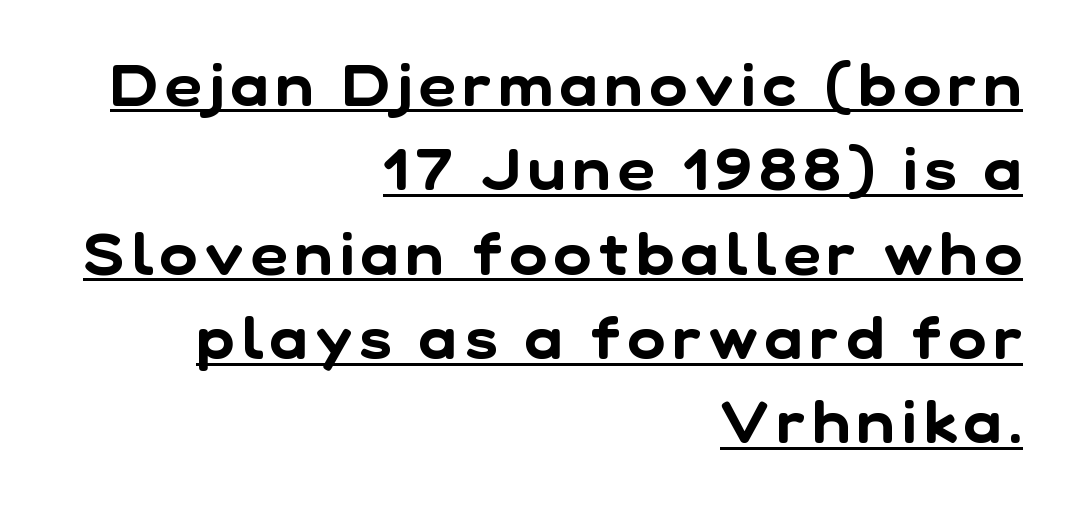
Q: Is the typeface a serif or a sans-serif typeface? A: Sans-serif.
Q: Is the text underlined? A: Yes.
Q: How is the paragraph aligned? A: Right-aligned.
Q: Is the spacing between lines tight, normal or loose? A: Normal.
Q: Width (condensed, normal, or wide)? A: Normal.
Q: Stroke contrast? A: Low.
Q: x-height? A: Medium.
Q: Monospaced? A: No.
